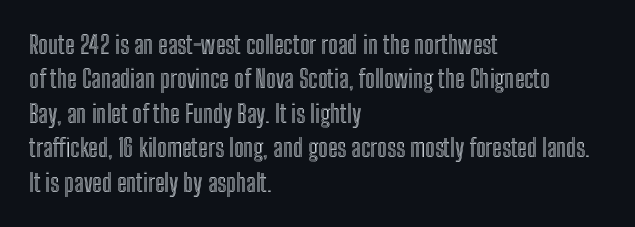
Style check: upright. All the whitespace from short lines collects on the right. Rule under the text: the space is simply empty. Leading matches the norm, producing a regular column.
